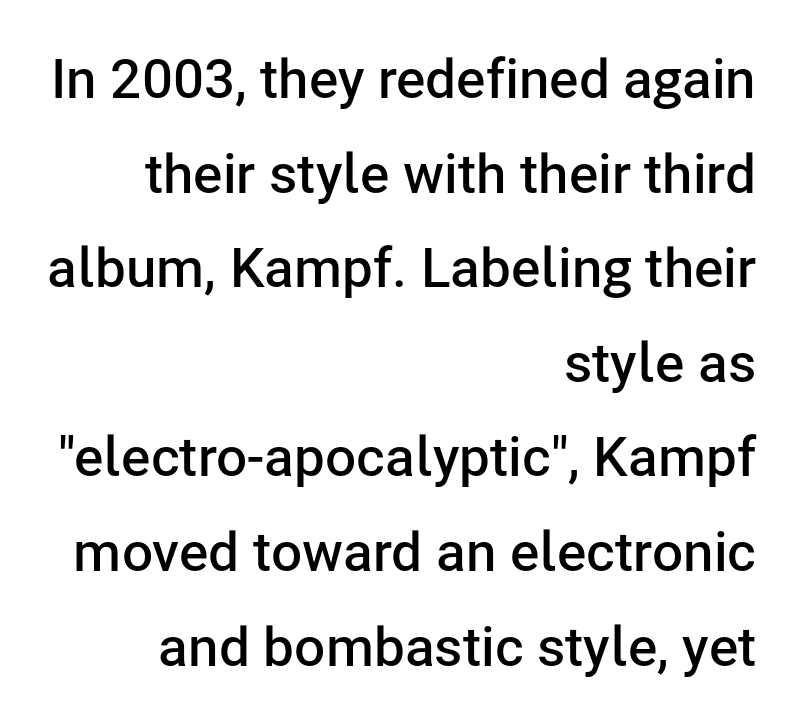
The image shows 55 px semibold sans-serif type, upright; set right-aligned, line spacing 1.72x, normal letter spacing, not underlined; low stroke contrast and a medium x-height.
